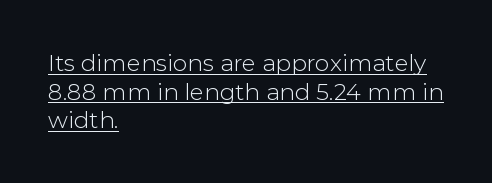
Q: Is the text italic (slanted)? A: No, it is upright.
Q: Is the text underlined? A: Yes.
Q: How is the paragraph aligned? A: Left-aligned.
Q: Is the spacing between letters normal or unusually wide? A: Normal.
